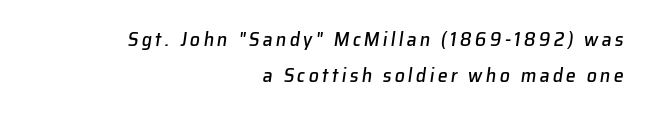
The image shows 20 px text type, italic (leaning right); set right-aligned, line spacing 1.8x, not underlined.
